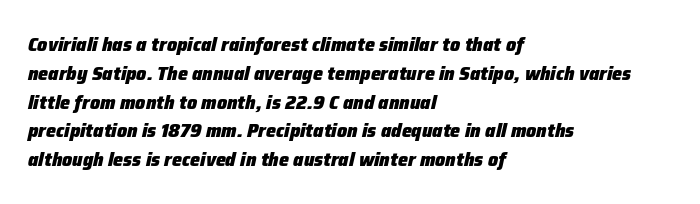
Q: Is the text bold? A: Yes.
Q: Is the text italic (slanted)? A: Yes, it leans right by about 12 degrees.
Q: Is the text underlined? A: No.
Q: How is the paragraph aligned? A: Left-aligned.
Q: Is the spacing between letters normal or unusually wide? A: Normal.
Q: Is the spacing between lines tight, normal or loose? A: Normal.
